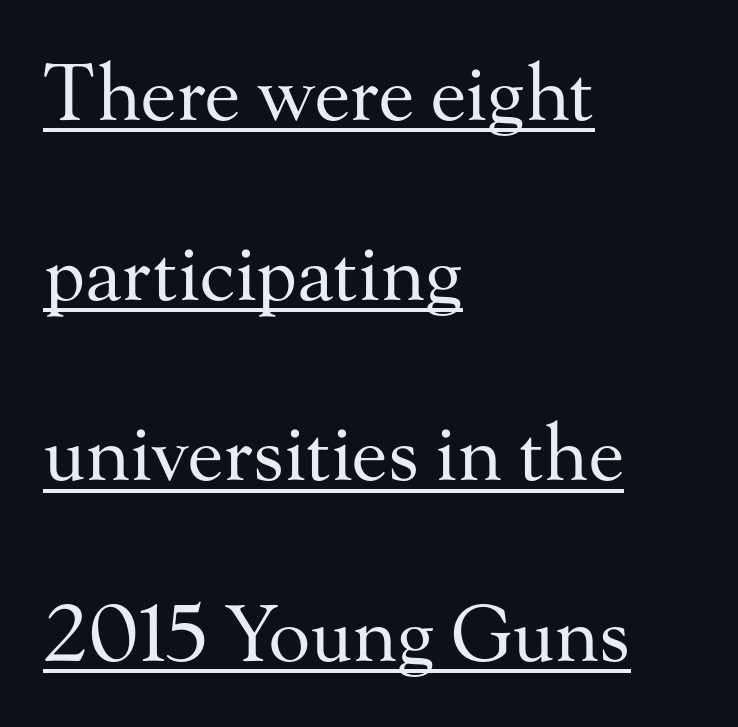
{"serif": "yes", "italic": "no", "bold": "no", "weight": "regular", "width": "normal", "stroke_contrast": "medium", "x_height": "small", "monospaced": "no", "underline": "yes", "align": "left", "line_spacing": "loose", "line_spacing_ratio": 2.34, "letter_spacing": "normal", "letter_spacing_em": 0.0, "glyph_px": 77}
